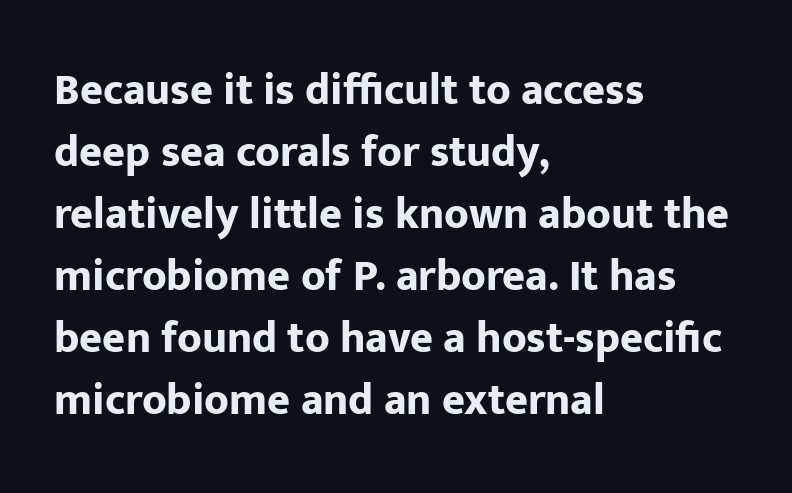
A full-strength bold gives these letters their thick strokes. The font's upright variant was chosen for this text. Type without underlining. Think of a printed novel: that variable character pitch is what you see here. The paragraph has a hard left edge and a soft right edge.
